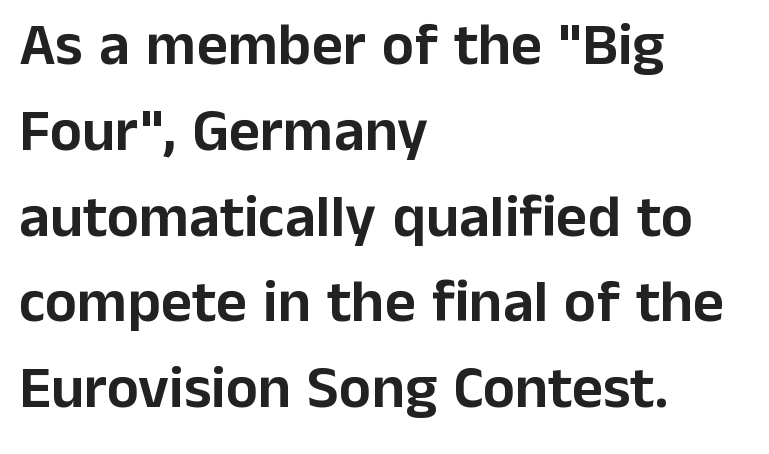
{"serif": "no", "italic": "no", "width": "normal", "stroke_contrast": "low", "x_height": "medium", "monospaced": "no", "underline": "no", "align": "left", "line_spacing": "normal", "line_spacing_ratio": 1.43, "letter_spacing": "normal", "letter_spacing_em": 0.0, "glyph_px": 60}
